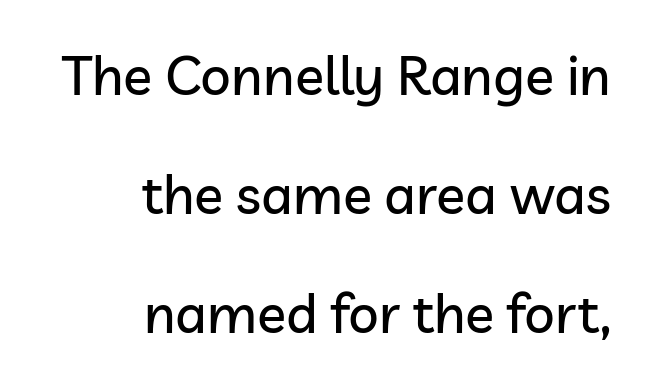
Posture: vertical. Right-aligned paragraph, ragged on the left. Do the characters align in a grid? No, the font is proportional. Quick note: underline off. Are there feet on the stems? There aren't — it's a sans.
